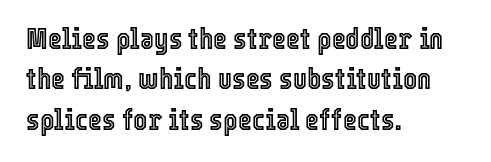
Q: Is the text italic (slanted)? A: No, it is upright.
Q: Is the text underlined? A: No.
Q: How is the paragraph aligned? A: Left-aligned.
Q: Is the spacing between letters normal or unusually wide? A: Normal.
Q: Is the spacing between lines tight, normal or loose? A: Normal.
Q: Width (condensed, normal, or wide)? A: Condensed.
Q: x-height? A: Medium.
Q: Monospaced? A: No.
